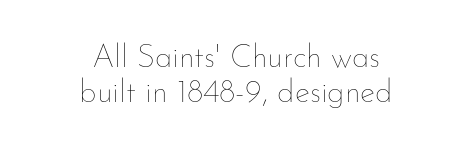
The image shows 32 px thin type, upright; set centered, tight line spacing (1.09x), normal letter spacing, not underlined; low stroke contrast and a small x-height.
